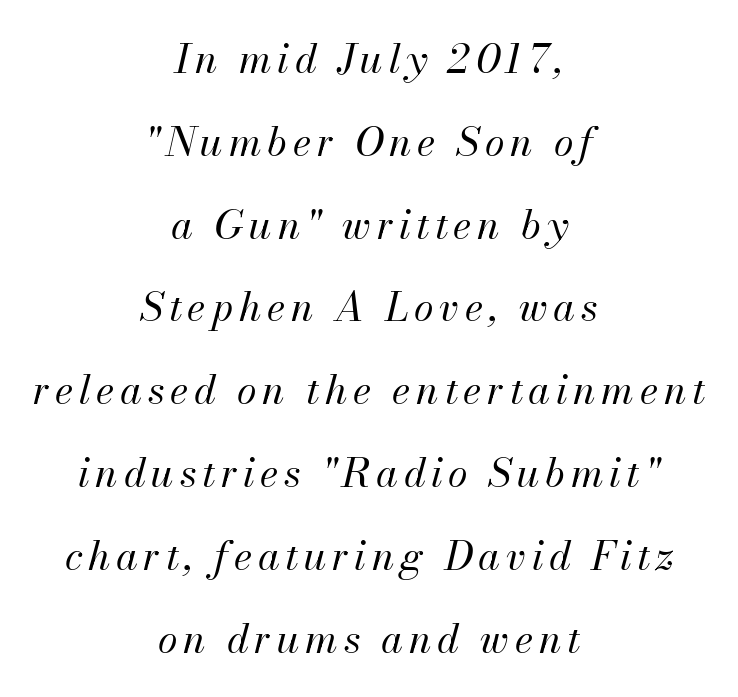
Each letter keeps its own natural width here, so spacing adapts to shape. Heaviness? Minimal to ordinary, like unemphasized prose. These lines were composed using italics. Horizontally, the lines are justified to the midpoint only. Only glyphs here, with clear space below each row.
